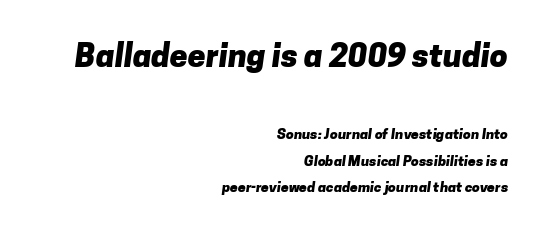
Q: Is the text bold? A: Yes.
Q: Is the typeface a serif or a sans-serif typeface? A: Sans-serif.
Q: Is the text underlined? A: No.
Q: How is the paragraph aligned? A: Right-aligned.
Q: Is the spacing between letters normal or unusually wide? A: Normal.
Q: Which block of text is set in a larger size, the first (top) or the second (bottom)? A: The first (top) one.
Q: Width (condensed, normal, or wide)? A: Normal.
Q: Stroke contrast? A: Low.
Q: x-height? A: Medium.
Q: Monospaced? A: No.
